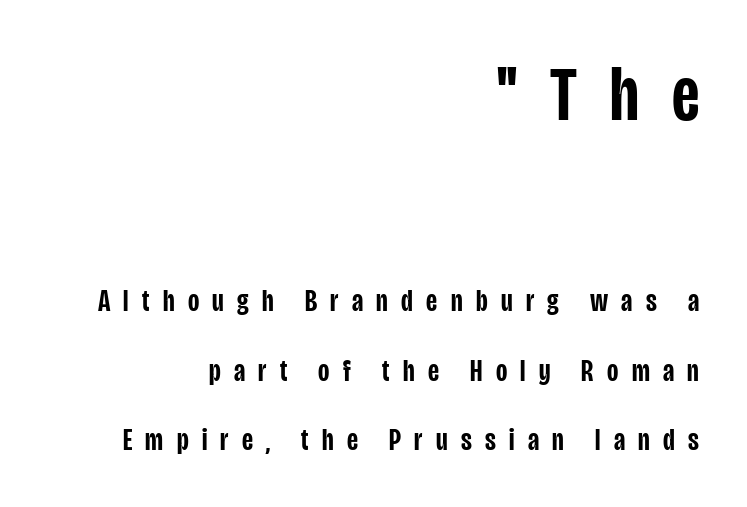
The image shows 77 px semibold, condensed sans-serif type, upright; set right-aligned, loose line spacing (2.24x), unusually wide letter spacing (+0.43 em), not underlined; the first (top) block is 2.48x larger; low stroke contrast and a large x-height.
